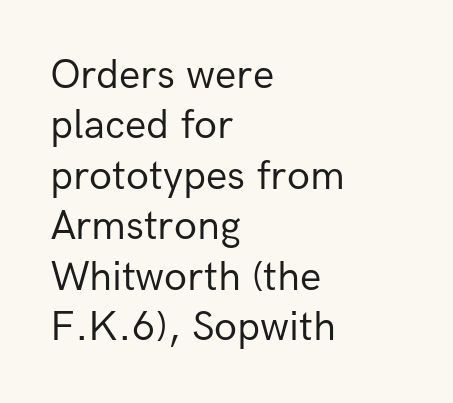
Q: Is the text bold? A: No.
Q: Is the text italic (slanted)? A: No, it is upright.
Q: Is the typeface a serif or a sans-serif typeface? A: Sans-serif.
Q: Is the text underlined? A: No.
Q: How is the paragraph aligned? A: Left-aligned.
Q: Is the spacing between letters normal or unusually wide? A: Normal.
Q: Width (condensed, normal, or wide)? A: Normal.
Q: Stroke contrast? A: Low.
Q: x-height? A: Medium.
Q: Monospaced? A: No.
